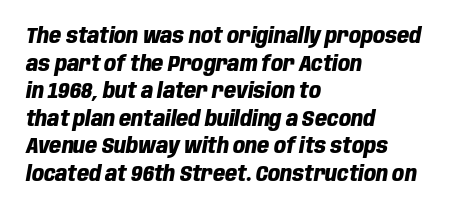
{"italic": "yes", "lean": "right", "slant_degrees": 10, "bold": "yes", "underline": "no", "align": "left", "line_spacing": "normal", "line_spacing_ratio": 1.31, "letter_spacing": "normal", "letter_spacing_em": 0.0, "glyph_px": 21}
